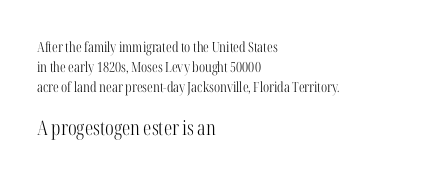
This layout puts the modest block above and the oversized block below. The lettering holds an erect, upright posture throughout. The rendering keeps characters at their native spacing. Decoration check: the copy has no underline. Short and long lines alike share a common starting point at left. The font sits on the lighter half of the weight spectrum, regular included.
